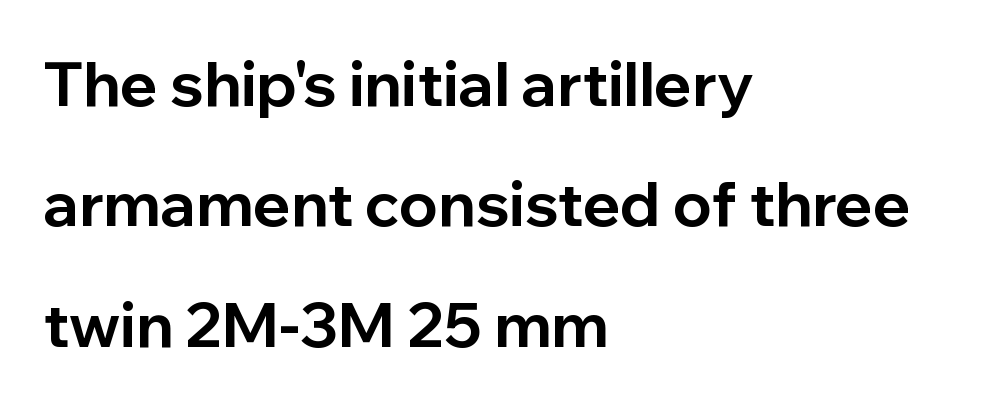
Q: Is the text bold? A: Yes.
Q: Is the text italic (slanted)? A: No, it is upright.
Q: Is the typeface a serif or a sans-serif typeface? A: Sans-serif.
Q: Is the text underlined? A: No.
Q: How is the paragraph aligned? A: Left-aligned.
Q: Is the spacing between letters normal or unusually wide? A: Normal.
Q: Is the spacing between lines tight, normal or loose? A: Loose.
Q: Width (condensed, normal, or wide)? A: Normal.
Q: Stroke contrast? A: Low.
Q: x-height? A: Medium.
Q: Monospaced? A: No.
